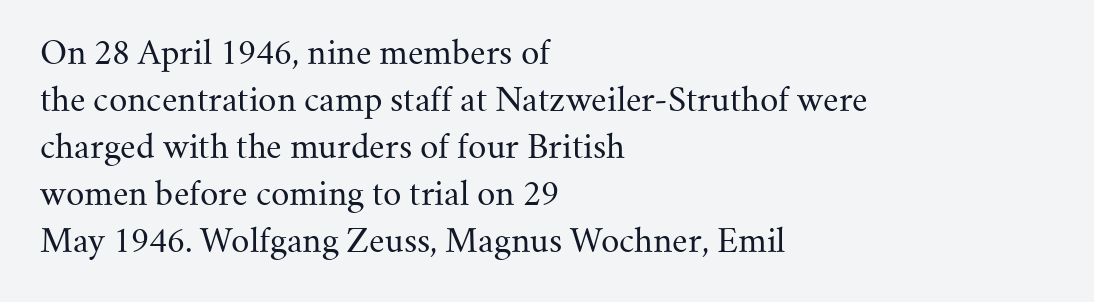
Weight: regular or lighter. The axis of the letterforms is exactly vertical. The foot of each line stays bare and open. Is this a sans? No — the strokes have serifs. All the whitespace from short lines collects on the right.
